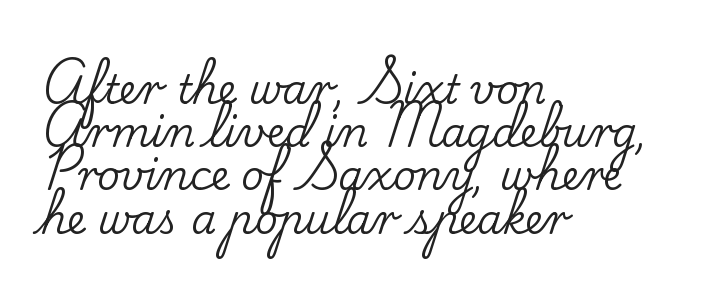
{"serif": "yes", "width": "normal", "stroke_contrast": "low", "x_height": "small", "monospaced": "no", "underline": "no", "align": "left", "line_spacing": "tight", "line_spacing_ratio": 1.08, "letter_spacing": "normal", "letter_spacing_em": 0.0, "glyph_px": 40}
